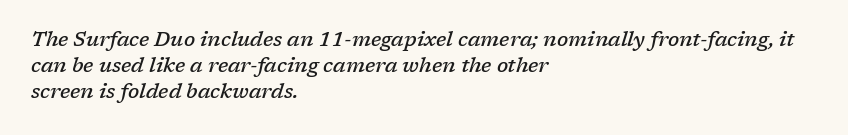
The image shows 20 px text type, italic (leaning right); set left-aligned, normal line spacing (1.3x), normal letter spacing, not underlined.
